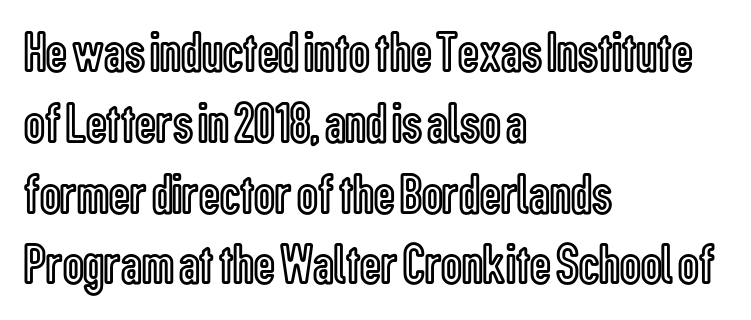
This sample has the flowing, uneven cadence of proportional lettering. Horizontally, the lines are justified to the leading edge only. Only glyphs here, with clear space below each row. This sample uses plain, unmodified letter spacing.
